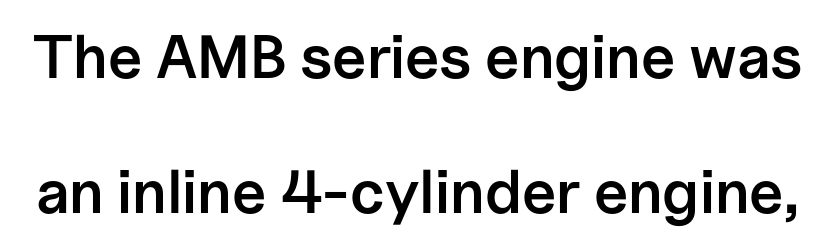
{"serif": "no", "italic": "no", "bold": "semi", "weight": "semibold", "width": "normal", "stroke_contrast": "low", "x_height": "medium", "monospaced": "no", "underline": "no", "line_spacing": "loose", "line_spacing_ratio": 2.21, "letter_spacing": "normal", "letter_spacing_em": 0.0, "glyph_px": 61}
